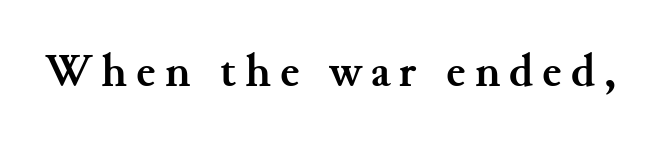
This rendering employs a face with finishing strokes, i.e., a serif. The glyphs are unaccompanied by any horizontal stroke below them. Posture: vertical. The glyphs have the mass of a bold cut. Varying glyph widths throughout — classic text-font behaviour.
